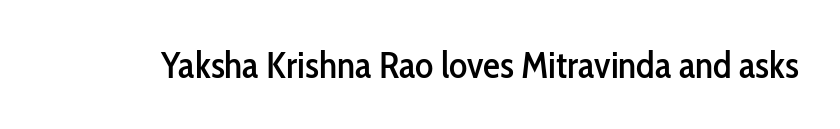
Q: Is the text italic (slanted)? A: No, it is upright.
Q: Is the typeface a serif or a sans-serif typeface? A: Sans-serif.
Q: Is the text underlined? A: No.
Q: Is the spacing between letters normal or unusually wide? A: Normal.
Q: Width (condensed, normal, or wide)? A: Condensed.
Q: Stroke contrast? A: Low.
Q: x-height? A: Medium.
Q: Monospaced? A: No.
